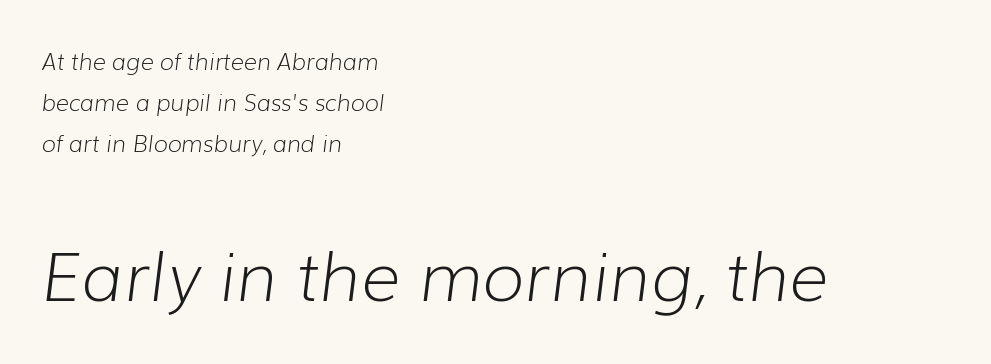
Typesetter's note — lower block bumped up in size, upper block left smaller. All the whitespace from short lines collects on the right. The passage shown is typed in a proportional face where columns would drift. Yep, that's italic — everything's leaning. Observe the ordinary spacing: letters are neighbours, not strangers. Is the type heavy? It reads as light-to-regular instead.
